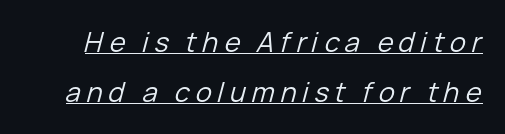
{"italic": "yes", "lean": "right", "slant_degrees": 15, "bold": "no", "underline": "yes", "line_spacing_ratio": 1.84, "letter_spacing": "wide", "letter_spacing_em": 0.22, "glyph_px": 27}
